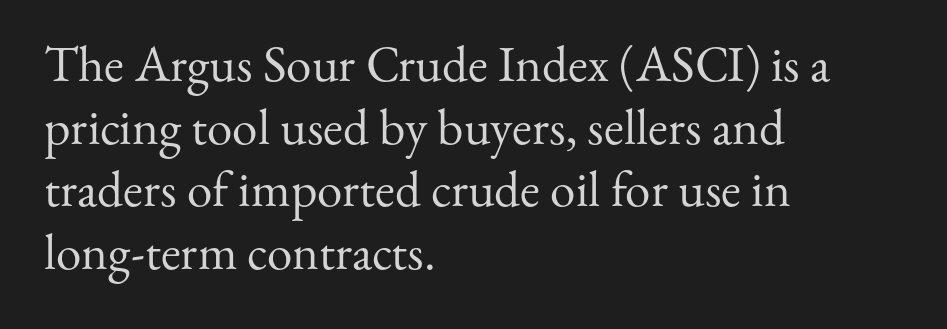
{"serif": "yes", "italic": "no", "bold": "no", "weight": "regular", "width": "normal", "stroke_contrast": "medium", "x_height": "small", "monospaced": "no", "underline": "no", "align": "left", "line_spacing_ratio": 1.23, "letter_spacing": "normal", "letter_spacing_em": 0.0, "glyph_px": 51}
